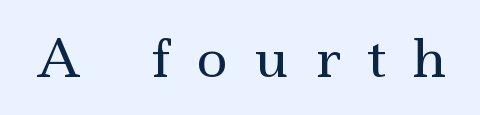
I'd call this a serif setting — the letters wear small feet. In terms of letterspacing, this is a distinctly airy, spread setting. A typesetter would mark this as roman, not italic. The face looks like a standard text weight, possibly lighter. Here the designer chose a conventional face with non-uniform glyph widths. The space beneath each line is pristine and unruled.
